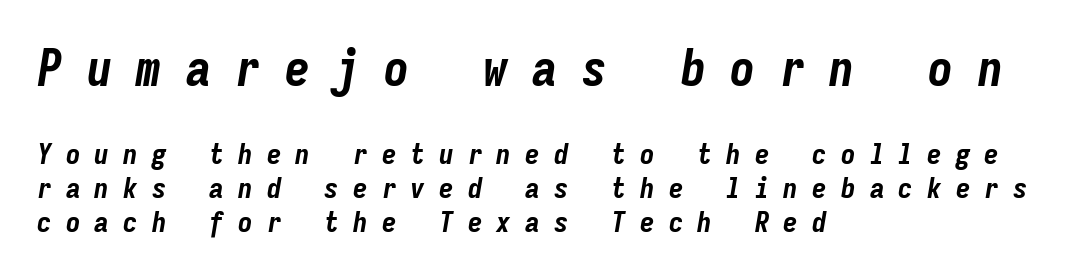
{"italic": "yes", "lean": "right", "slant_degrees": 9, "bold": "yes", "weight": "bold", "width": "condensed", "stroke_contrast": "low", "x_height": "medium", "monospaced": "yes", "underline": "no", "align": "left", "line_spacing_ratio": 1.18, "letter_spacing": "wide", "letter_spacing_em": 0.49, "larger_block": "first", "size_ratio": 1.72, "glyph_px": 50}
